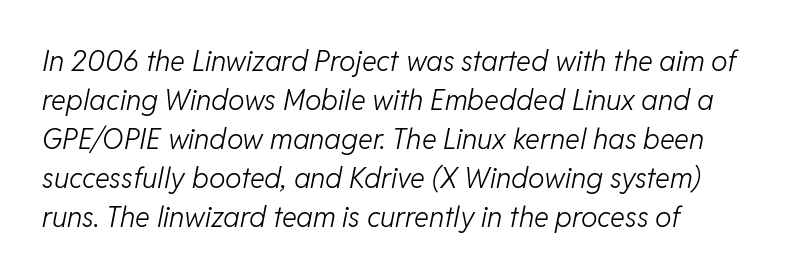
The passage shown is typed in a proportional face where columns would drift. Would a proofreader flag this as italicized? Yes. Evenly set lines give the paragraph a standard silhouette. In CSS terms this would be text-align: left. Think standard paragraph weight, or any step lighter than that. A typesetter would call this zero additional tracking.
